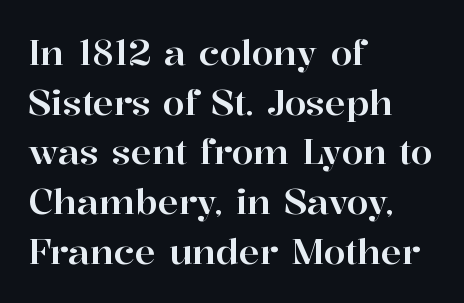
The image shows 35 px serif type, upright; set left-aligned, normal line spacing (1.42x), normal letter spacing, not underlined; high stroke contrast and a medium x-height.
